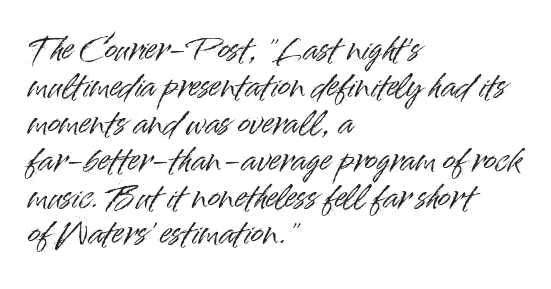
{"serif": "no", "width": "normal", "stroke_contrast": "high", "x_height": "small", "monospaced": "no", "underline": "no", "align": "left", "line_spacing_ratio": 1.23, "letter_spacing": "normal", "letter_spacing_em": 0.0, "glyph_px": 30}
